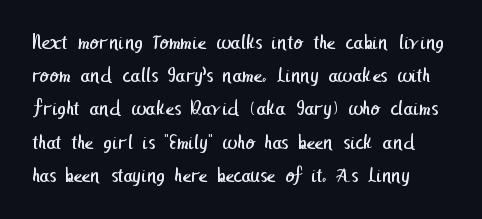
Q: Is the text bold? A: No.
Q: Is the text underlined? A: No.
Q: Is the spacing between letters normal or unusually wide? A: Normal.
Q: Is the spacing between lines tight, normal or loose? A: Normal.
